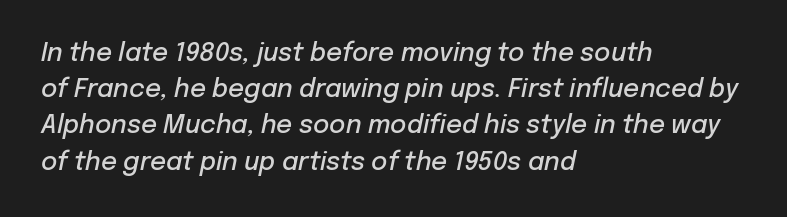
Nobody touched the tracking dial on this one. Plain, unruled lines of type. The face used here is a semibold: visibly heavier than regular, lighter than bold. Alignment: flush left. This sample keeps an unexceptional amount of space between lines.
